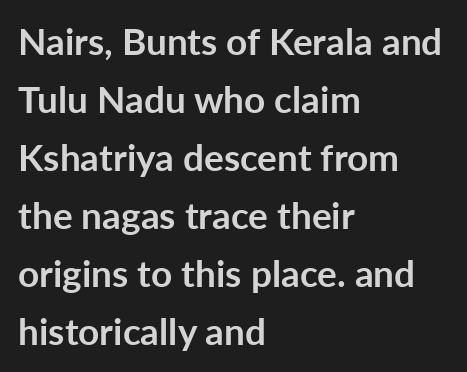
The axis of the letterforms is exactly vertical. This sample keeps an unexceptional amount of space between lines. Varying glyph widths throughout — classic text-font behaviour. The glyphs are unaccompanied by any horizontal stroke below them. Each word holds together tightly as a unit, with standard inter-letter gaps.
